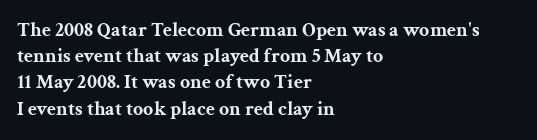
Q: Is the text bold? A: Yes.
Q: Is the text italic (slanted)? A: No, it is upright.
Q: Is the text underlined? A: No.
Q: How is the paragraph aligned? A: Left-aligned.
Q: Is the spacing between letters normal or unusually wide? A: Normal.
Q: Is the spacing between lines tight, normal or loose? A: Normal.
